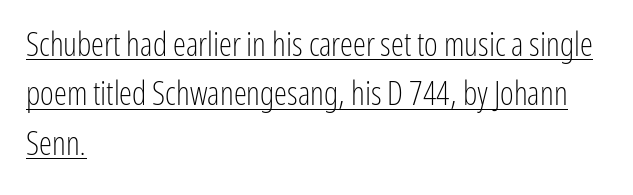
The ragged edge is on the right, which tells us the setting is flush left. Does a line run under the words? Yes, clearly. What kind of face is this? One without serifs — a sans. Do the characters align in a grid? No, the font is proportional. The cut favours lightness, reaching ordinary text weight at its darkest. Vertically, the passage feels balanced, rows spaced as you'd expect.
